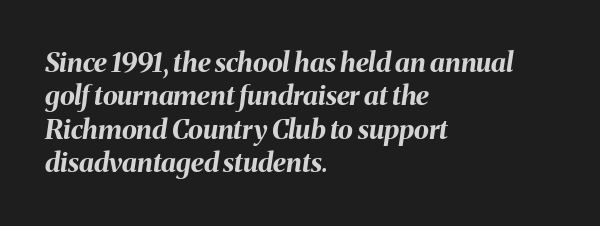
Q: Is the text bold? A: Yes.
Q: Is the text italic (slanted)? A: Yes, it leans right by about 8 degrees.
Q: Is the text underlined? A: No.
Q: How is the paragraph aligned? A: Left-aligned.
Q: Is the spacing between letters normal or unusually wide? A: Normal.
